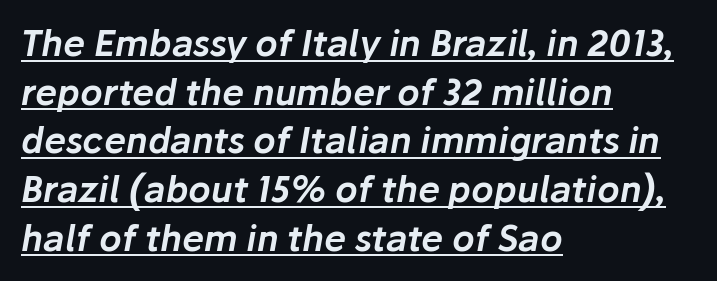
The rag falls on the right side of this text block. Observe the ordinary spacing: letters are neighbours, not strangers. Here the designer chose a conventional face with non-uniform glyph widths. Emphasis is given by a line drawn under the lettering. Characters are canted at an angle relative to the baseline's perpendicular.
